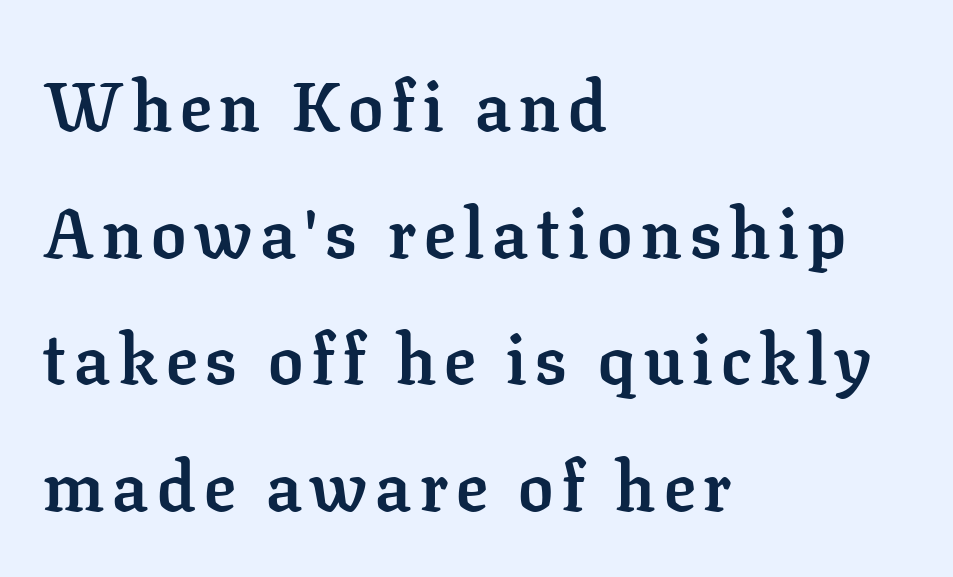
Q: Is the text bold? A: Yes.
Q: Is the text italic (slanted)? A: No, it is upright.
Q: Is the typeface a serif or a sans-serif typeface? A: Serif.
Q: Is the text underlined? A: No.
Q: How is the paragraph aligned? A: Left-aligned.
Q: Width (condensed, normal, or wide)? A: Normal.
Q: Stroke contrast? A: Low.
Q: x-height? A: Medium.
Q: Monospaced? A: No.
